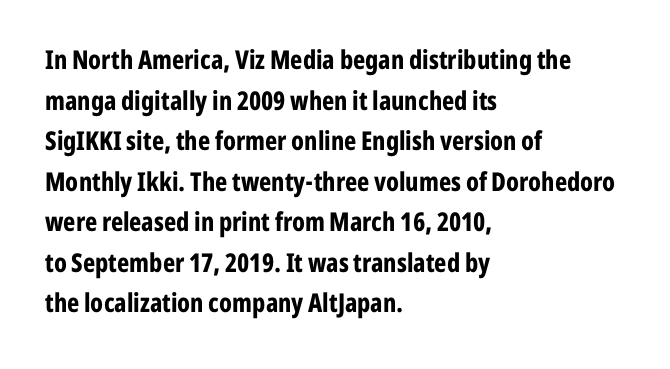
Q: Is the text bold? A: Yes.
Q: Is the text italic (slanted)? A: No, it is upright.
Q: Is the text underlined? A: No.
Q: How is the paragraph aligned? A: Left-aligned.
Q: Is the spacing between letters normal or unusually wide? A: Normal.
Q: Is the spacing between lines tight, normal or loose? A: Normal.
